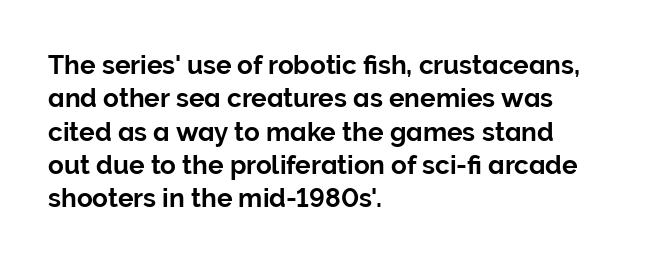
{"italic": "no", "underline": "no", "align": "left", "line_spacing": "normal", "line_spacing_ratio": 1.28, "letter_spacing": "normal", "letter_spacing_em": 0.0, "glyph_px": 26}
